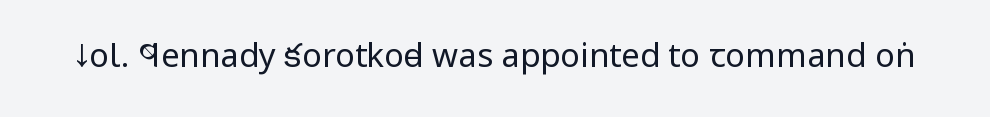
The image shows 33 px regular-weight, condensed sans-serif type, upright; set normal letter spacing, not underlined; low stroke contrast and a large x-height.
